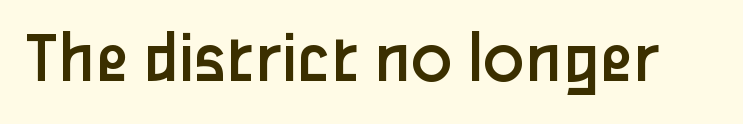
The rendering uses natural spacing where letterforms have individual widths. Default kerning and tracking; the words read as compact shapes. Do the letters lean? They stand straight. Honestly, there is no underline to notice here at all. Each letter's strokes conclude bluntly, with no projecting serifs. Is this a heavy cut? Hardly; it is regular or lighter.
